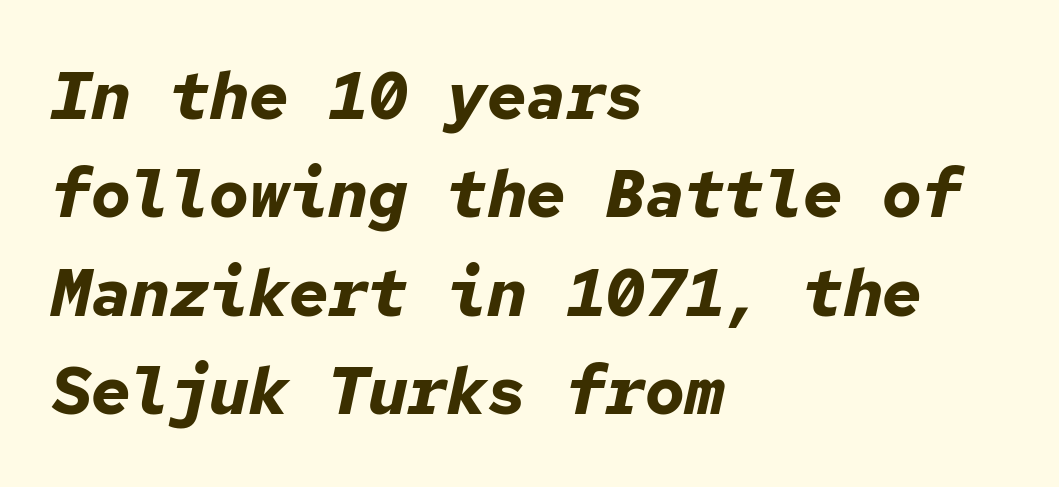
The image shows 66 px bold type, italic (leaning right), monospaced; set left-aligned, normal line spacing (1.49x), normal letter spacing, not underlined; low stroke contrast and a medium x-height.
